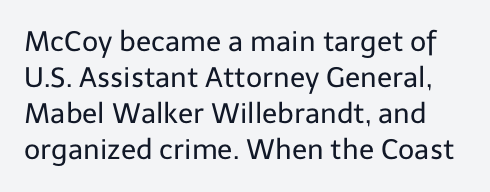
Q: Is the text bold? A: No.
Q: Is the text italic (slanted)? A: No, it is upright.
Q: Is the typeface a serif or a sans-serif typeface? A: Sans-serif.
Q: Is the text underlined? A: No.
Q: Is the spacing between letters normal or unusually wide? A: Normal.
Q: Is the spacing between lines tight, normal or loose? A: Normal.
Q: Width (condensed, normal, or wide)? A: Normal.
Q: Stroke contrast? A: Low.
Q: x-height? A: Medium.
Q: Monospaced? A: No.
